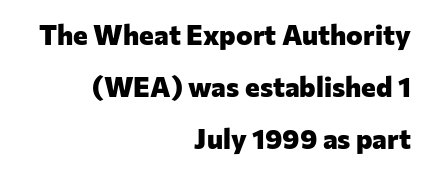
{"serif": "no", "italic": "no", "bold": "yes", "weight": "heavy", "width": "normal", "stroke_contrast": "low", "x_height": "medium", "monospaced": "no", "underline": "no", "align": "right", "line_spacing_ratio": 1.85, "letter_spacing": "normal", "letter_spacing_em": 0.0, "glyph_px": 28}
